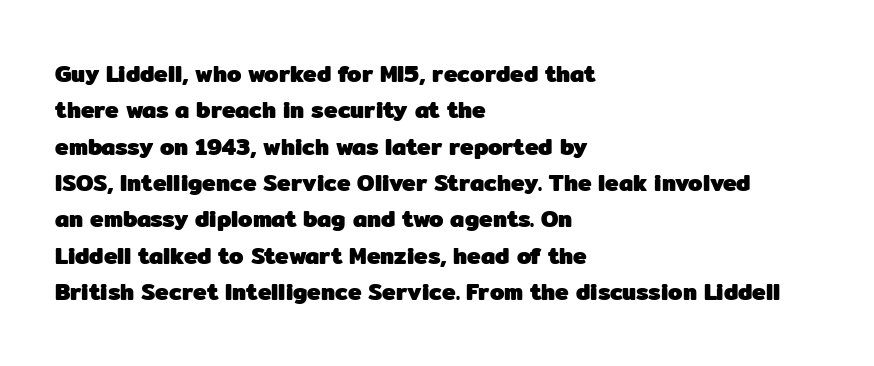
The text block is weighted toward the left margin, trailing off unevenly rightward. These lines carry a lot of weight — the face is fully bold. The letters stand upright; this is a roman face. Each row of text sits above clean, open space. This rendering leaves character spacing at its baseline value.
